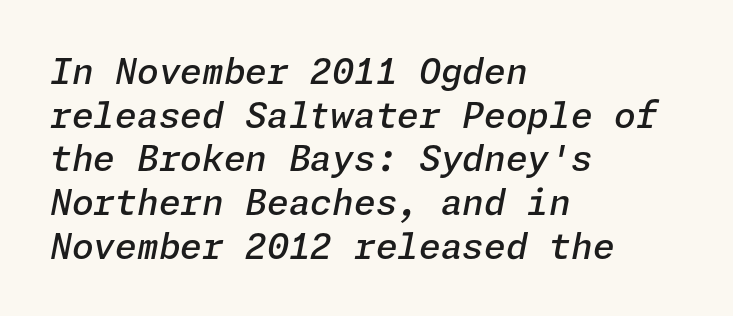
Line spacing here is normal. This rendering uses left alignment, leaving the right contour irregular. Descenders are the only things crossing below the line. You can tell it's italic because the verticals aren't actually vertical. In terms of weight, the rendering is demibold, just under bold. No extra tracking has been applied to these lines.
